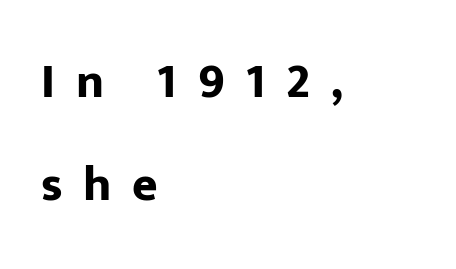
{"serif": "no", "italic": "no", "bold": "yes", "weight": "bold", "width": "normal", "stroke_contrast": "low", "x_height": "medium", "monospaced": "no", "underline": "no", "align": "left", "line_spacing": "loose", "line_spacing_ratio": 2.11, "letter_spacing": "wide", "letter_spacing_em": 0.42, "glyph_px": 49}
